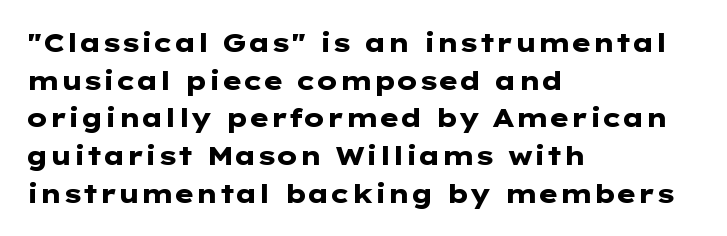
Q: Is the text bold? A: Yes.
Q: Is the text italic (slanted)? A: No, it is upright.
Q: Is the text underlined? A: No.
Q: How is the paragraph aligned? A: Left-aligned.
Q: Is the spacing between letters normal or unusually wide? A: Normal.
Q: Is the spacing between lines tight, normal or loose? A: Normal.
